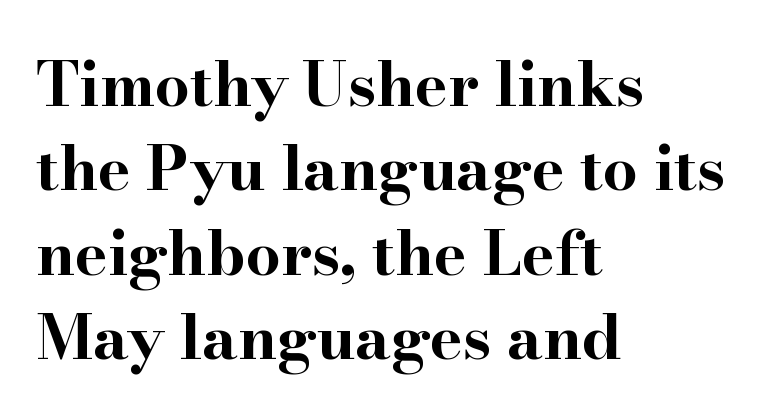
One-word summary of the alignment: left. Type without underlining. Font category for this specimen: serif. The lines sit at an ordinary, default distance from one another. Look at the tracking — it's just the regular setting, nothing added. Heft: maximum for text — a bold.
